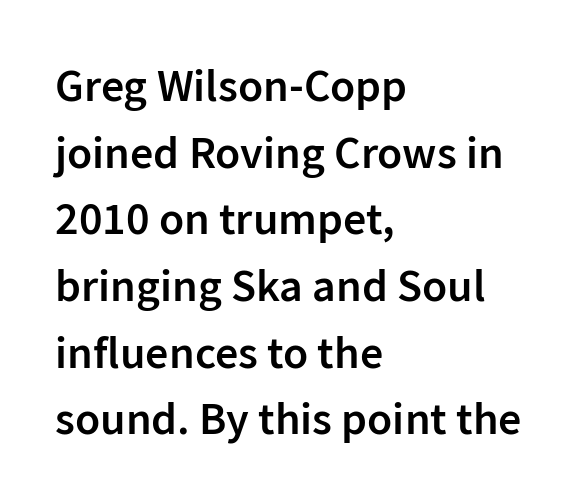
The image shows 46 px semibold sans-serif type, upright; set left-aligned, normal line spacing (1.45x), normal letter spacing, not underlined; low stroke contrast and a medium x-height.
